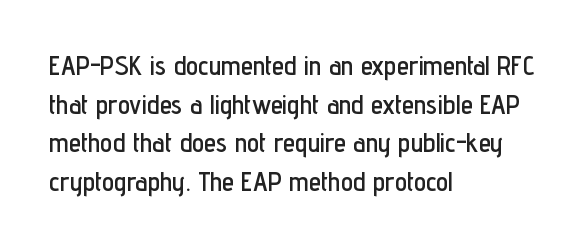
The image shows 27 px text type, upright; set left-aligned, normal line spacing (1.43x), normal letter spacing, not underlined.
